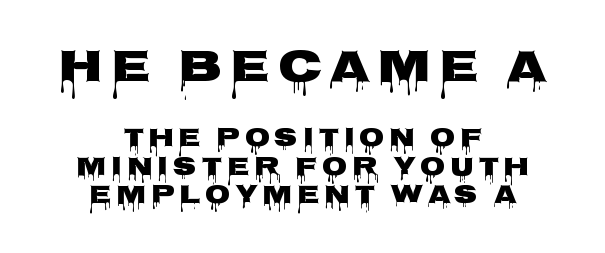
The passage shown is typed in a proportional face where columns would drift. Alignment: centered. On the weight axis this lands at bold, roughly 700. Grotesque or geometric, the face here clearly has no serifs.
